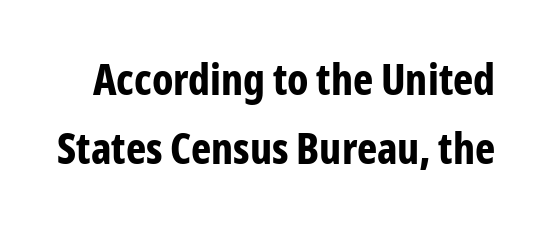
{"serif": "no", "italic": "no", "bold": "yes", "weight": "bold", "width": "condensed", "stroke_contrast": "low", "x_height": "medium", "monospaced": "no", "underline": "no", "line_spacing": "normal", "line_spacing_ratio": 1.6, "letter_spacing": "normal", "letter_spacing_em": 0.0, "glyph_px": 43}
